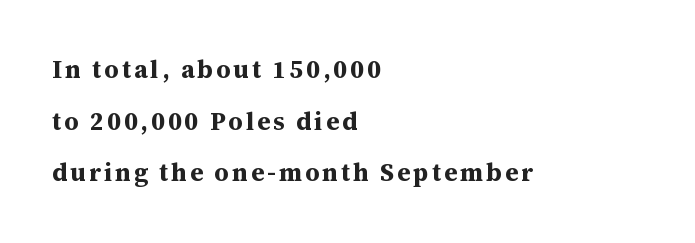
Strokes here are thick enough to call this a true bold. Regarding leading, the lines here are spaced well apart. Alignment: flush left. Posture: straight, roman, zero tilt. Clear beneath every line of the passage.
